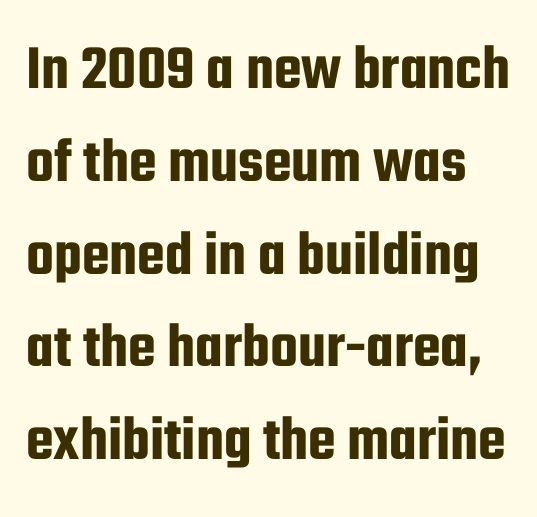
A typesetter would call this proportional, since set widths differ per character. The characters display no serif detailing; their extremities are plain. The letterforms sit shoulder to shoulder at normal distance. Vertically, the passage feels balanced, rows spaced as you'd expect.
